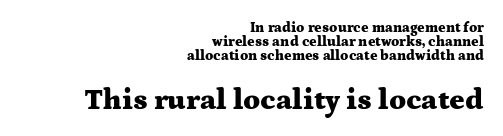
A dark, heavy texture on the line: the type is bold. Notice how the stems are strictly vertical — no italics here. A clean baseline with only descenders dipping below it. Is the block centered? No — it sits flush against the right margin. Spacing verdict: proportional, widths tailored to each character. Interline gaps are noticeably narrow in this sample.
